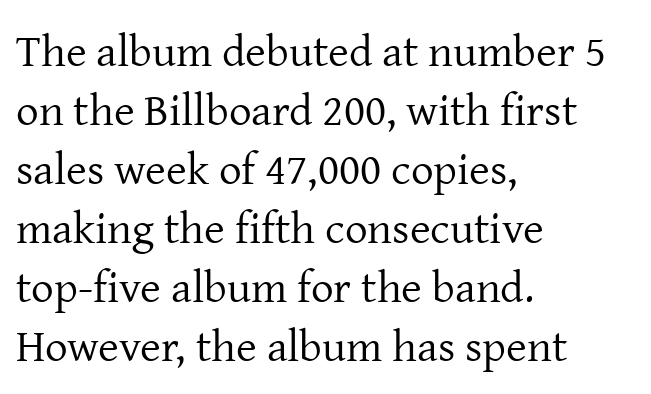
Q: Is the text bold? A: No.
Q: Is the text italic (slanted)? A: No, it is upright.
Q: Is the typeface a serif or a sans-serif typeface? A: Serif.
Q: Is the text underlined? A: No.
Q: How is the paragraph aligned? A: Left-aligned.
Q: Is the spacing between letters normal or unusually wide? A: Normal.
Q: Is the spacing between lines tight, normal or loose? A: Normal.
Q: Width (condensed, normal, or wide)? A: Normal.
Q: Stroke contrast? A: Low.
Q: x-height? A: Medium.
Q: Monospaced? A: No.
